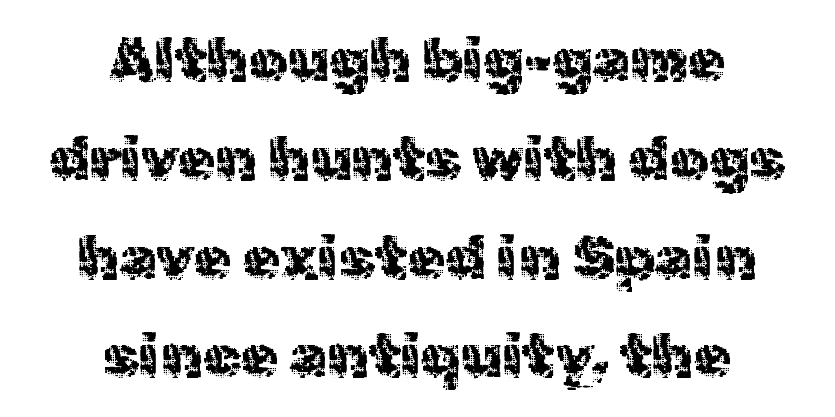
The image shows 61 px regular-weight sans-serif type, upright; set centered, normal line spacing (1.62x), normal letter spacing, not underlined; a medium x-height.
